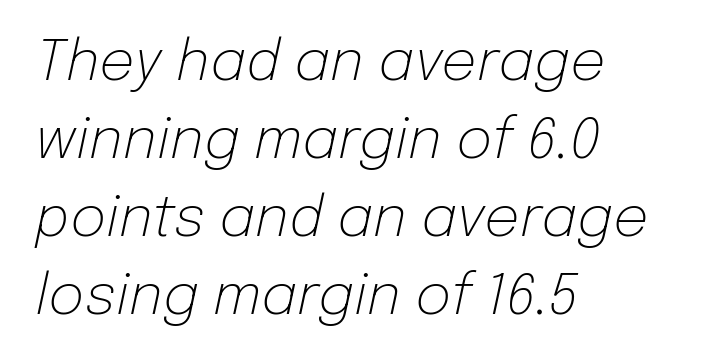
{"italic": "yes", "lean": "right", "slant_degrees": 12, "bold": "no", "weight": "light", "width": "normal", "stroke_contrast": "low", "x_height": "medium", "monospaced": "no", "underline": "no", "align": "left", "line_spacing": "normal", "line_spacing_ratio": 1.39, "letter_spacing": "normal", "letter_spacing_em": 0.0, "glyph_px": 56}
